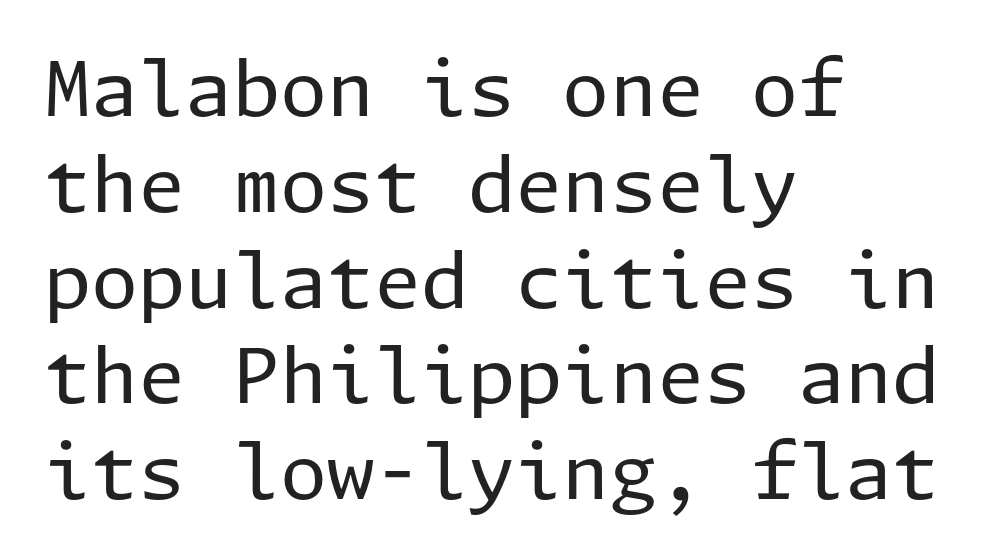
Q: Is the text bold? A: No.
Q: Is the text italic (slanted)? A: No, it is upright.
Q: Is the typeface a serif or a sans-serif typeface? A: Sans-serif.
Q: Is the text underlined? A: No.
Q: How is the paragraph aligned? A: Left-aligned.
Q: Is the spacing between letters normal or unusually wide? A: Normal.
Q: Is the spacing between lines tight, normal or loose? A: Normal.
Q: Width (condensed, normal, or wide)? A: Normal.
Q: Stroke contrast? A: Low.
Q: x-height? A: Medium.
